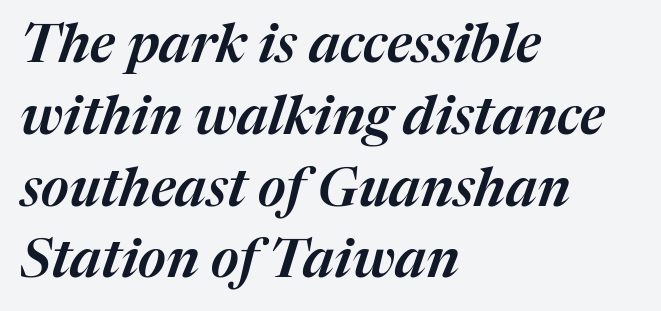
Q: Is the text italic (slanted)? A: Yes, it leans right by about 17 degrees.
Q: Is the text underlined? A: No.
Q: How is the paragraph aligned? A: Left-aligned.
Q: Is the spacing between letters normal or unusually wide? A: Normal.
Q: Is the spacing between lines tight, normal or loose? A: Normal.
Q: Width (condensed, normal, or wide)? A: Normal.
Q: Stroke contrast? A: Medium.
Q: x-height? A: Medium.
Q: Monospaced? A: No.
